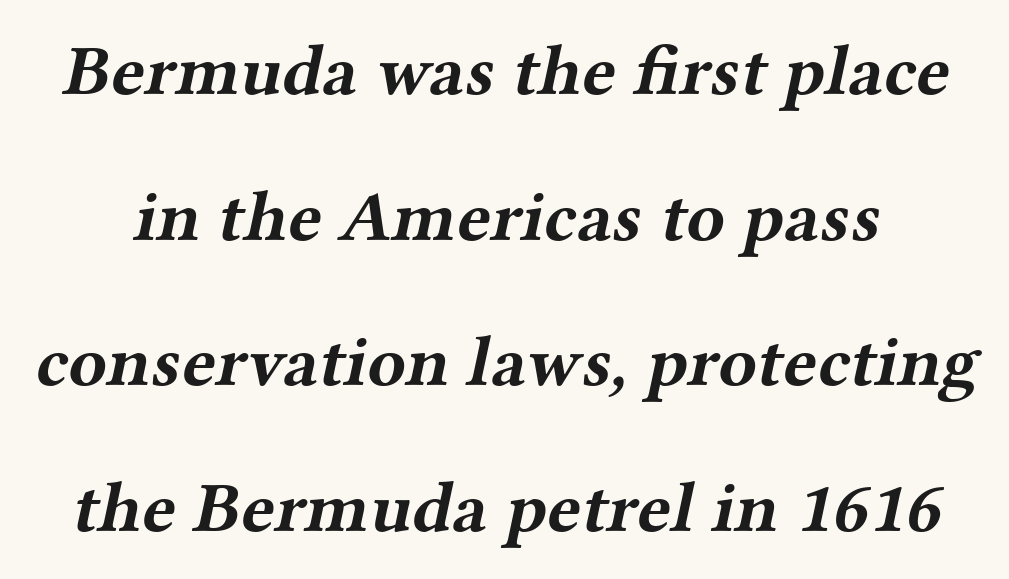
The image shows 71 px bold, wide serif type; set loose line spacing (2.05x), normal letter spacing, not underlined; medium stroke contrast and a medium x-height.
